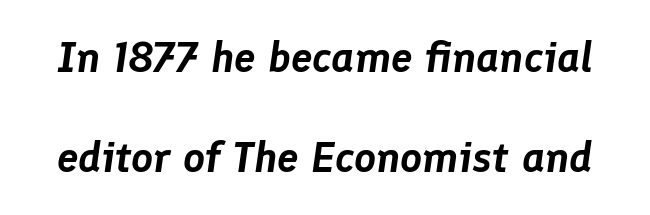
Q: Is the text italic (slanted)? A: Yes, it leans right by about 8 degrees.
Q: Is the text underlined? A: No.
Q: Is the spacing between letters normal or unusually wide? A: Normal.
Q: Is the spacing between lines tight, normal or loose? A: Loose.
Q: Width (condensed, normal, or wide)? A: Normal.
Q: Stroke contrast? A: Low.
Q: x-height? A: Medium.
Q: Monospaced? A: No.
